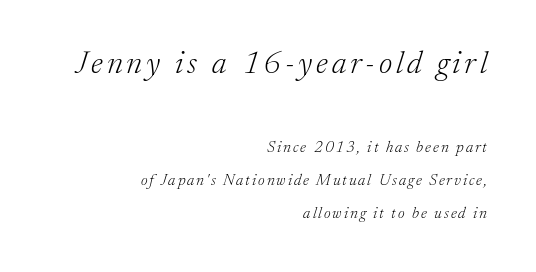
This rendering uses right alignment, leaving the left contour irregular. Is there much room between lines? Yes — plenty of vertical air separates them. The face used here is seriffed, in the tradition of book romans. Weight class: somewhere from thin through regular. Do the characters align in a grid? No, the font is proportional. Rule under the text: the space is simply empty.
